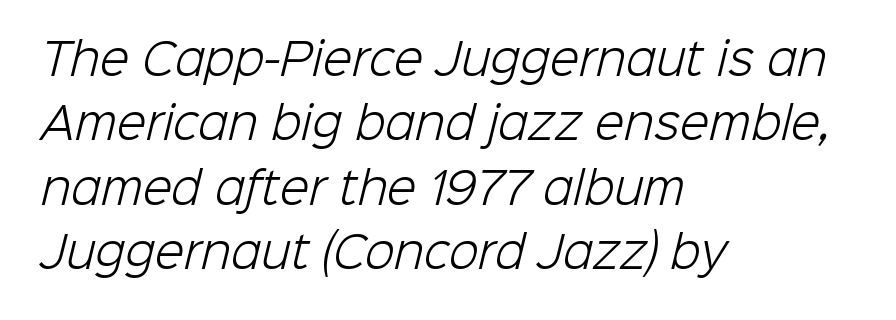
These glyphs show unthickened strokes, regular width or finer. Stroke terminals: plain, sans-serif. Nothing unusual about the tracking: characters are spaced as the font intends. One-word summary of the alignment: left. This sample has the flowing, uneven cadence of proportional lettering. Normally led — the rows are evenly, conventionally spaced.
